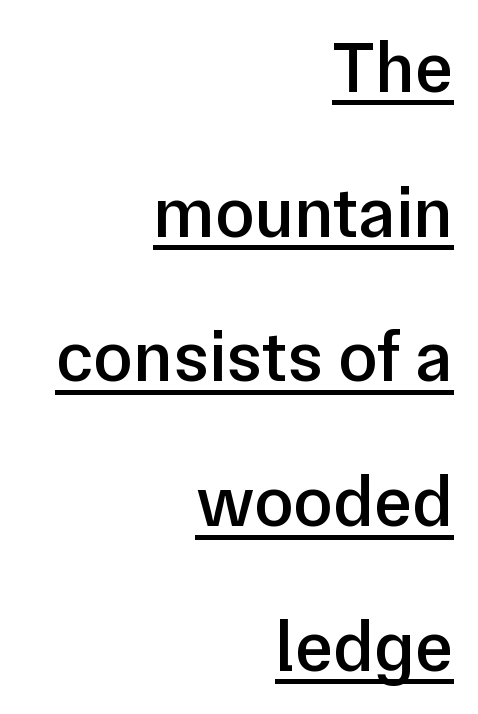
The passage shown is typeset with a sans-serif family. Ascenders rise straight up at ninety degrees. Interline gaps are noticeably wide in this sample. All the whitespace from short lines collects on the left. Compared with typical body copy, the letter spacing here is the same. The rendered words wear a rule along their underside.
